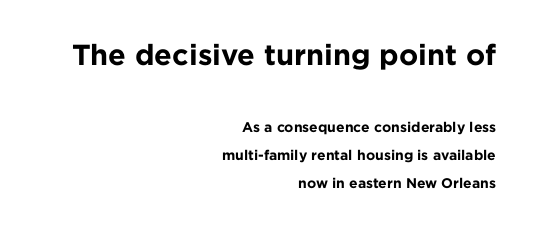
The image shows 29 px bold sans-serif type, upright; set right-aligned, loose line spacing (1.99x), normal letter spacing, not underlined; the first (top) block is 2.07x larger; low stroke contrast and a medium x-height.
